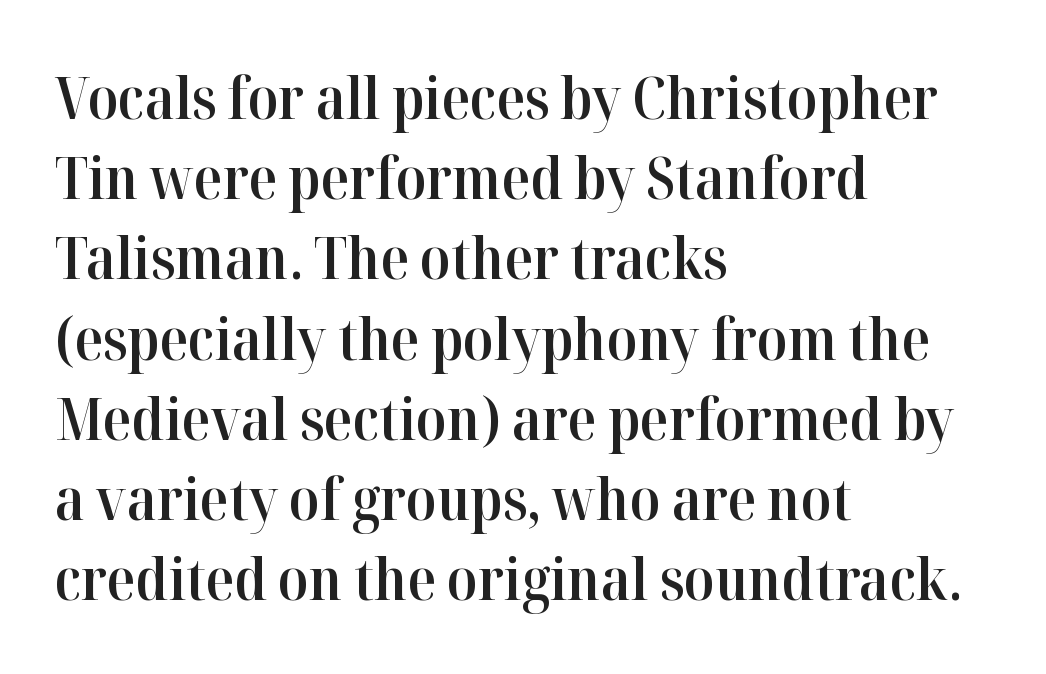
Q: Is the text bold? A: Semi-bold.
Q: Is the text italic (slanted)? A: No, it is upright.
Q: Is the typeface a serif or a sans-serif typeface? A: Serif.
Q: Is the text underlined? A: No.
Q: How is the paragraph aligned? A: Left-aligned.
Q: Is the spacing between letters normal or unusually wide? A: Normal.
Q: Is the spacing between lines tight, normal or loose? A: Normal.
Q: Width (condensed, normal, or wide)? A: Normal.
Q: Stroke contrast? A: High.
Q: x-height? A: Medium.
Q: Monospaced? A: No.
